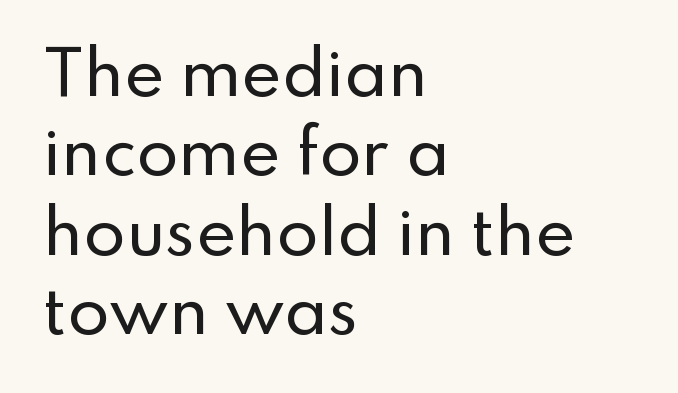
The image shows 61 px sans-serif type, upright; set left-aligned, normal line spacing (1.3x), normal letter spacing, not underlined; low stroke contrast and a small x-height.
